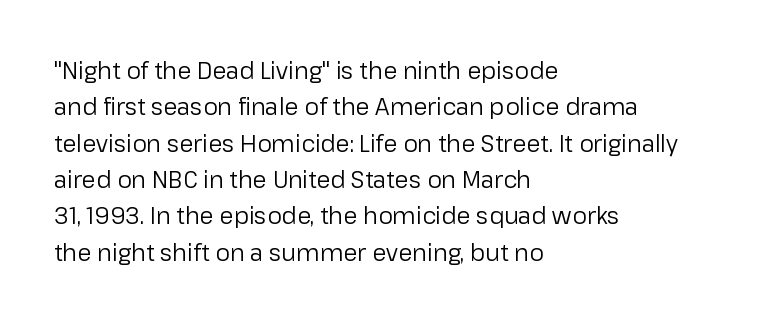
The image shows 23 px text type, upright; set left-aligned, normal line spacing (1.58x), normal letter spacing, not underlined.
